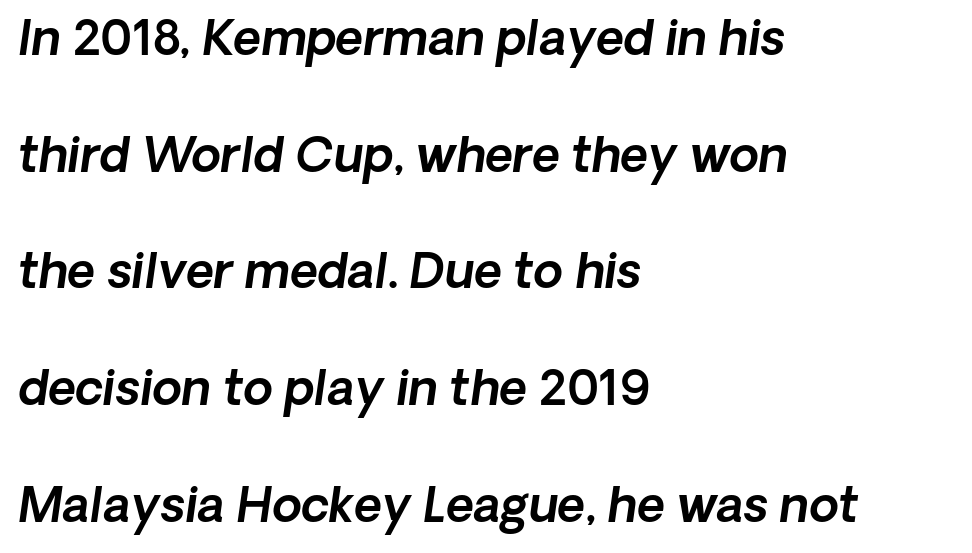
The passage shown stacks its lines with a broad gap. What kind of face is this? One without serifs — a sans. The glyphs are unaccompanied by any horizontal stroke below them. In terms of letterspacing, this is plain default setting. These lines are set flush left with a ragged right edge. Think of a printed novel: that variable character pitch is what you see here.
